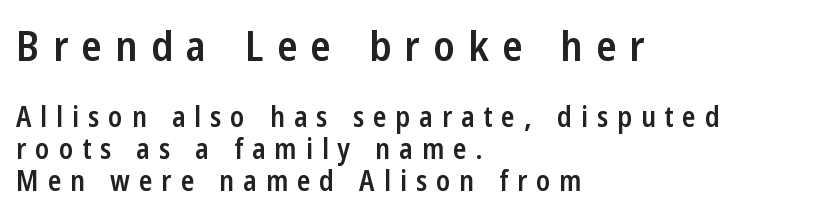
The horizontal fit of the characters is loose and conspicuously gappy. Descenders are the only things crossing below the line. The upper block of text is set noticeably larger than the block beneath it. Firm but not heavy-handed strokes: this text is semibold. The vertical gap from one line to the next is small.
